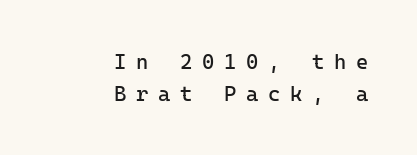
Q: Is the text bold? A: No.
Q: Is the text italic (slanted)? A: No, it is upright.
Q: Is the text underlined? A: No.
Q: How is the paragraph aligned? A: Right-aligned.
Q: Is the spacing between letters normal or unusually wide? A: Unusually wide.
Q: Is the spacing between lines tight, normal or loose? A: Normal.
